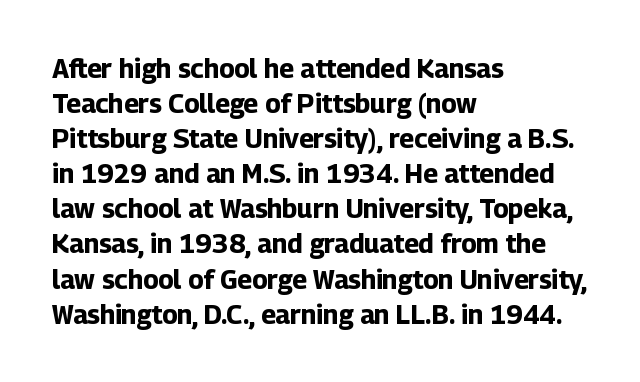
The image shows 26 px bold type, upright; set left-aligned, normal line spacing (1.35x), normal letter spacing, not underlined.
